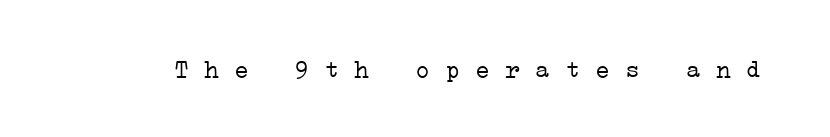
Ink coverage per letter is moderate at most. Check the space under the baseline: it is left empty. Nobody touched the tracking dial on this one.
